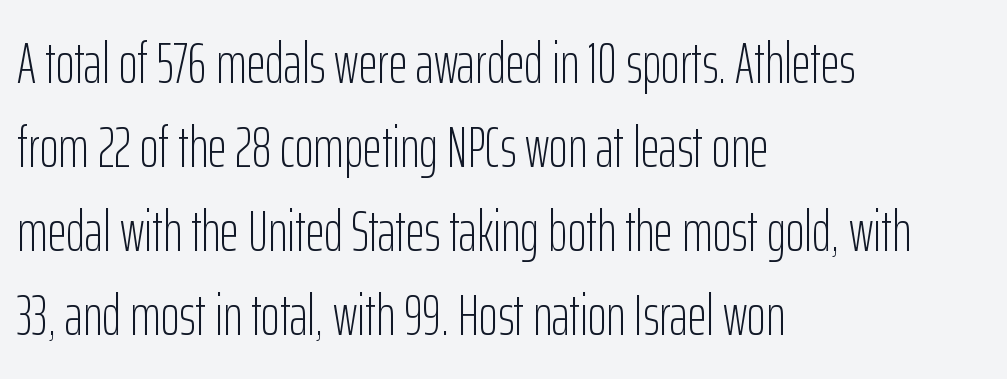
Note the varied advance widths — an 'i' is clearly narrower than an 'm'. Check the space under the baseline: it is left empty. The ragged edge is on the right, which tells us the setting is flush left. No italicization has been applied; the sample stays upright. Spacing between characters is what you'd get straight out of the box. Nope, no serifs anywhere on these letters.
